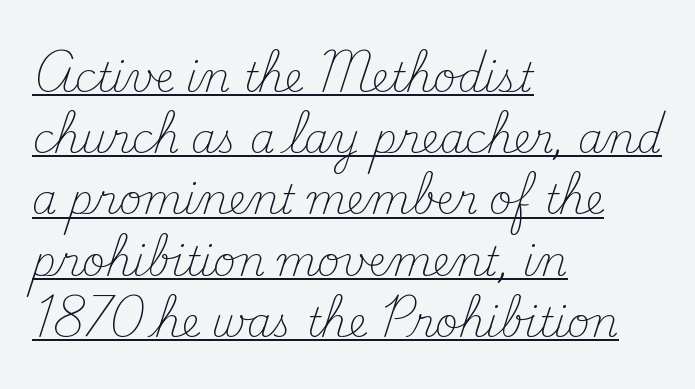
{"serif": "yes", "bold": "no", "weight": "light", "width": "normal", "stroke_contrast": "medium", "x_height": "small", "monospaced": "no", "underline": "yes", "align": "left", "line_spacing": "normal", "line_spacing_ratio": 1.53, "letter_spacing": "normal", "letter_spacing_em": 0.0, "glyph_px": 40}
